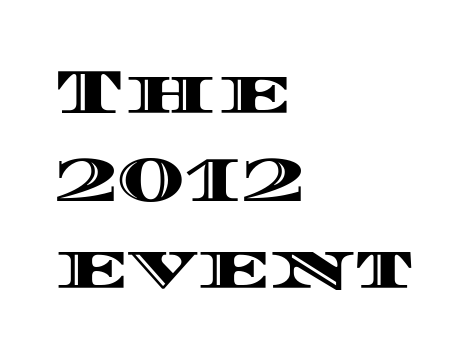
Q: Is the text italic (slanted)? A: No, it is upright.
Q: Is the text underlined? A: No.
Q: How is the paragraph aligned? A: Left-aligned.
Q: Is the spacing between letters normal or unusually wide? A: Normal.
Q: Is the spacing between lines tight, normal or loose? A: Normal.
Q: Width (condensed, normal, or wide)? A: Wide.
Q: x-height? A: Large.
Q: Monospaced? A: No.
